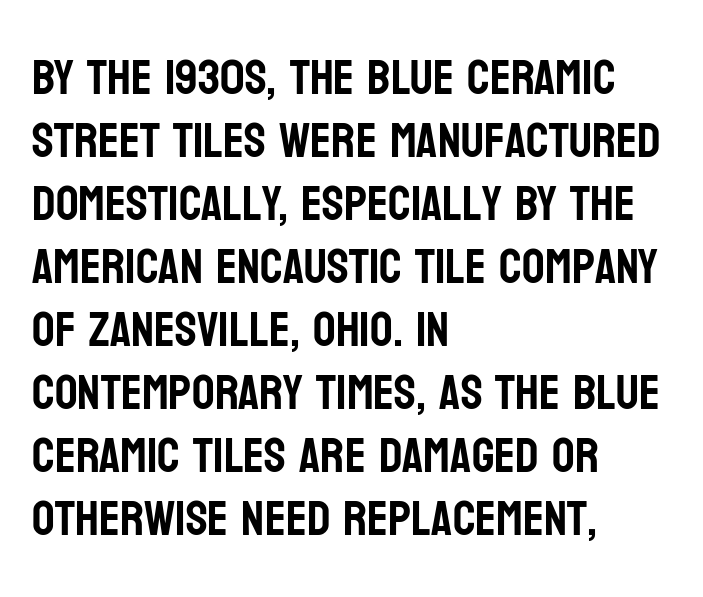
The image shows 50 px condensed sans-serif type, upright; set left-aligned, normal line spacing (1.26x), normal letter spacing, not underlined; low stroke contrast and a large x-height.
